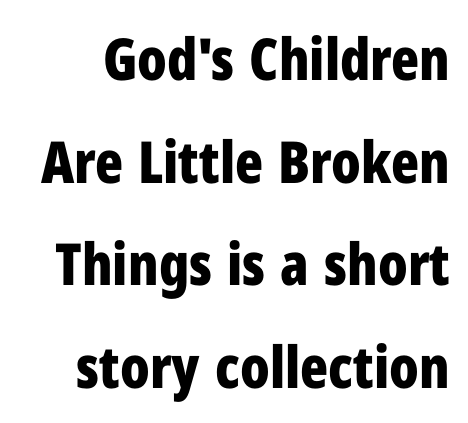
{"serif": "no", "italic": "no", "bold": "yes", "weight": "bold", "width": "condensed", "stroke_contrast": "low", "x_height": "medium", "monospaced": "no", "underline": "no", "line_spacing_ratio": 1.77, "letter_spacing": "normal", "letter_spacing_em": 0.0, "glyph_px": 58}
